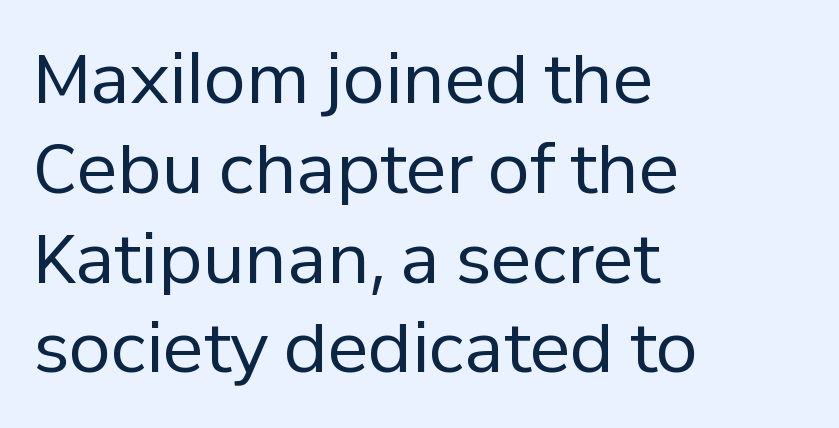
The image shows 68 px regular-weight sans-serif type, upright; set left-aligned, normal line spacing (1.32x), normal letter spacing, not underlined; low stroke contrast and a medium x-height.
